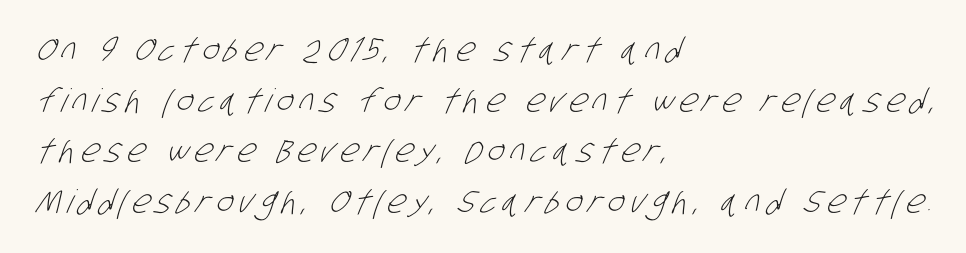
Q: Is the text bold? A: No.
Q: Is the typeface a serif or a sans-serif typeface? A: Sans-serif.
Q: Is the text underlined? A: No.
Q: How is the paragraph aligned? A: Left-aligned.
Q: Is the spacing between lines tight, normal or loose? A: Normal.
Q: Width (condensed, normal, or wide)? A: Condensed.
Q: Stroke contrast? A: Low.
Q: x-height? A: Large.
Q: Monospaced? A: No.
